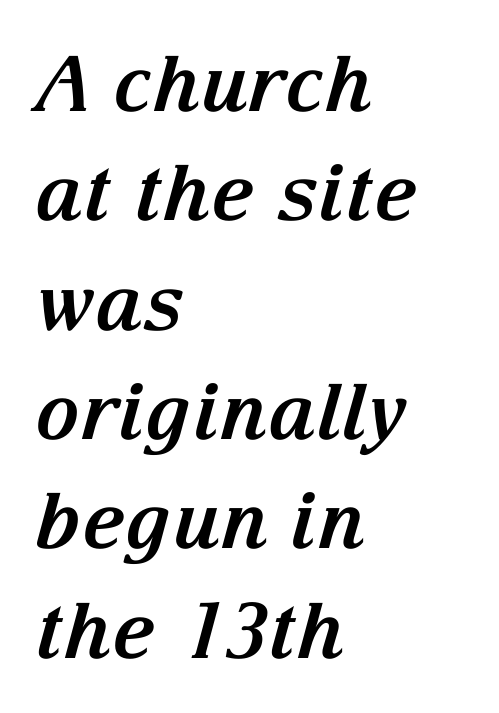
{"serif": "yes", "italic": "yes", "lean": "right", "slant_degrees": 15, "bold": "yes", "weight": "bold", "width": "normal", "stroke_contrast": "medium", "x_height": "medium", "monospaced": "no", "underline": "no", "align": "left", "line_spacing": "normal", "line_spacing_ratio": 1.42, "letter_spacing": "normal", "letter_spacing_em": 0.0, "glyph_px": 77}
